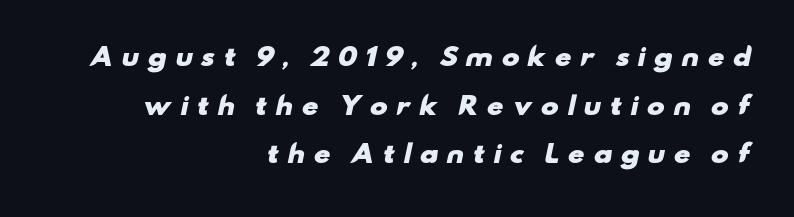
Does the weight exceed regular? Yes, all the way to bold. Every row of glyphs terminates at an identical x-position on the right. This rendering features lettering with no underline. Reading down the column, the eye jumps a long way to each next line. The tracking jumps out immediately: characters are airy and widely separated.
